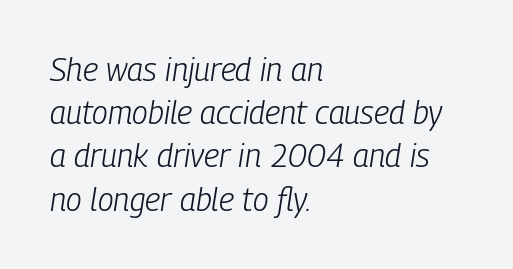
{"italic": "yes", "lean": "right", "slant_degrees": 9, "bold": "no", "weight": "light", "width": "condensed", "stroke_contrast": "low", "x_height": "medium", "monospaced": "no", "underline": "no", "align": "left", "line_spacing": "normal", "line_spacing_ratio": 1.35, "letter_spacing": "normal", "letter_spacing_em": 0.0, "glyph_px": 32}
